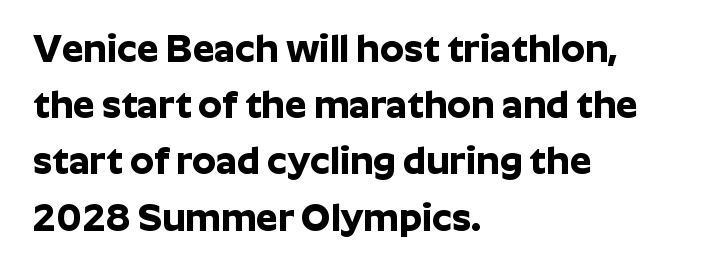
{"serif": "no", "italic": "no", "bold": "yes", "weight": "bold", "width": "normal", "stroke_contrast": "low", "x_height": "medium", "monospaced": "no", "underline": "no", "align": "left", "line_spacing": "normal", "line_spacing_ratio": 1.48, "letter_spacing": "normal", "letter_spacing_em": 0.0, "glyph_px": 38}
